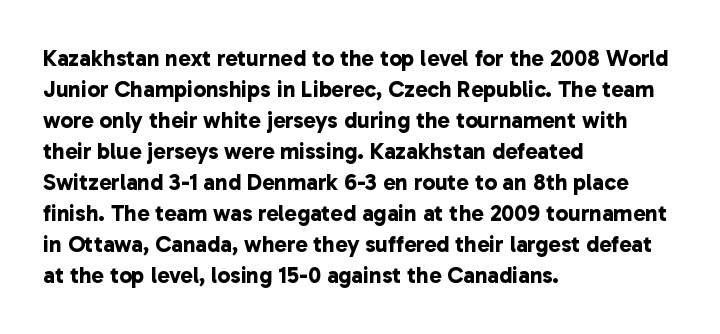
Caption: bold face, heavy strokes. The horizontal fit of the characters is conventional and even. The rows are spaced the way most documents space them. The lines are quadded left.
